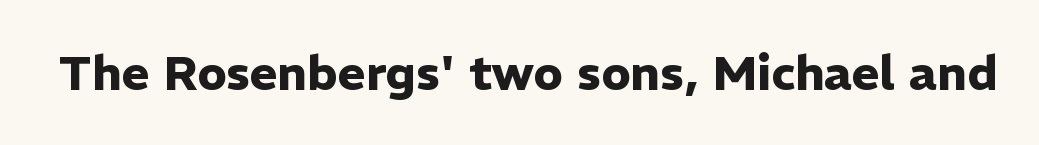
The image shows 48 px heavy sans-serif type, upright; set normal letter spacing, not underlined; low stroke contrast and a medium x-height.
